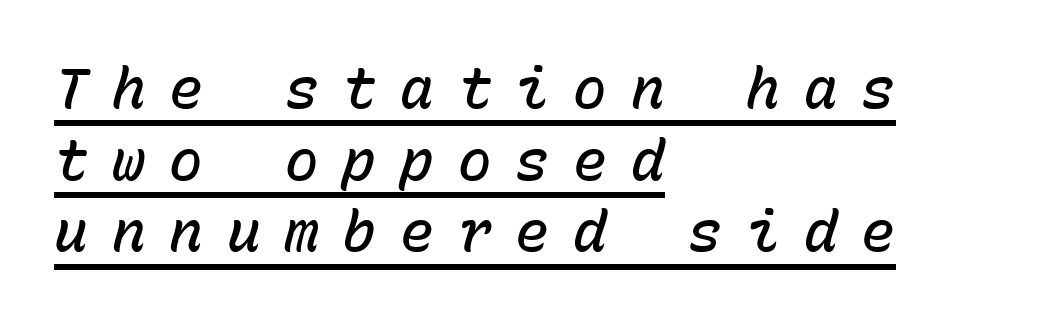
Q: Is the text bold? A: Semi-bold.
Q: Is the text italic (slanted)? A: Yes, it leans right by about 15 degrees.
Q: Is the text underlined? A: Yes.
Q: How is the paragraph aligned? A: Left-aligned.
Q: Is the spacing between letters normal or unusually wide? A: Unusually wide.
Q: Is the spacing between lines tight, normal or loose? A: Normal.
Q: Width (condensed, normal, or wide)? A: Normal.
Q: Stroke contrast? A: Low.
Q: x-height? A: Medium.
Q: Monospaced? A: Yes.
